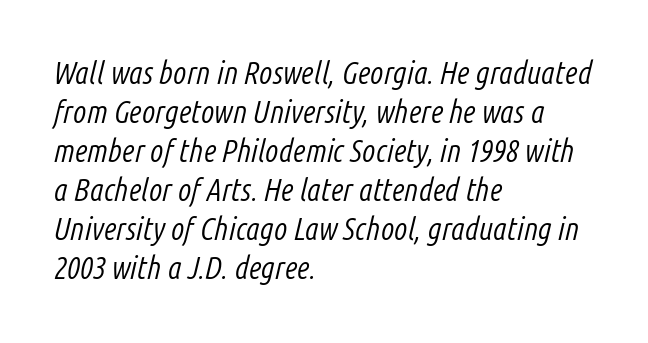
{"italic": "yes", "lean": "right", "slant_degrees": 14, "bold": "no", "weight": "light", "width": "condensed", "stroke_contrast": "low", "x_height": "medium", "monospaced": "no", "underline": "no", "align": "left", "line_spacing": "normal", "line_spacing_ratio": 1.26, "letter_spacing": "normal", "letter_spacing_em": 0.0, "glyph_px": 31}
